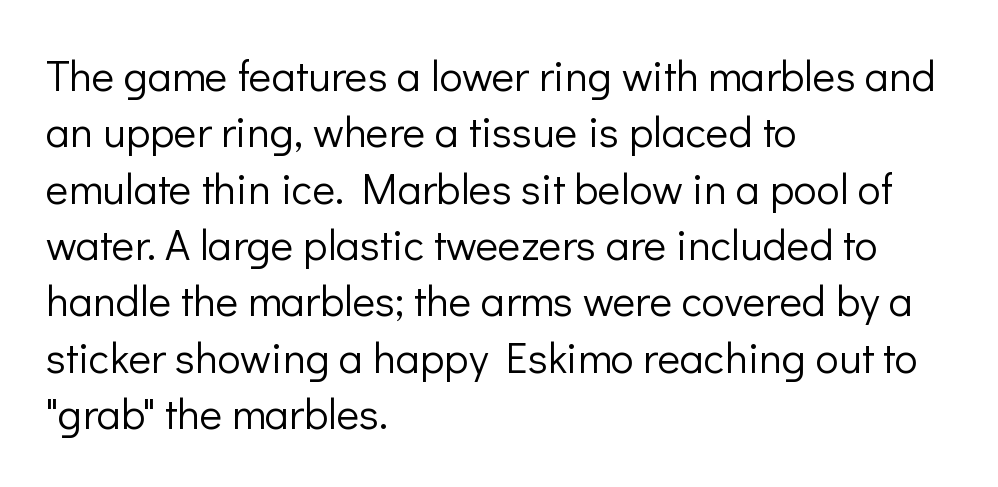
The image shows 43 px light sans-serif type, upright; set left-aligned, normal line spacing (1.31x), normal letter spacing, not underlined; low stroke contrast and a medium x-height.
